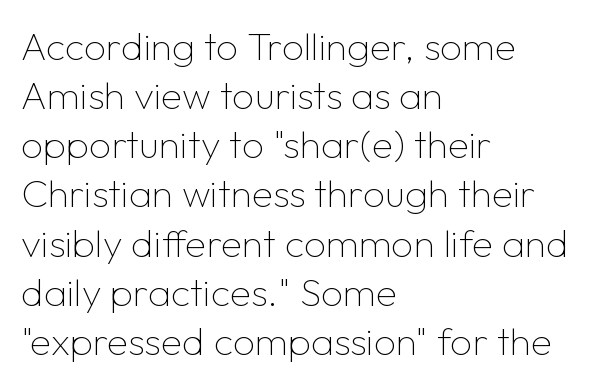
Observe the absence of serifs on each vertical stroke in this sample. Leftover space on each line is placed entirely after the last word. Here the glyphs are tracked normally, forming tight word shapes. Stems here are at most as thick as an everyday book face. Upright lettering throughout.
